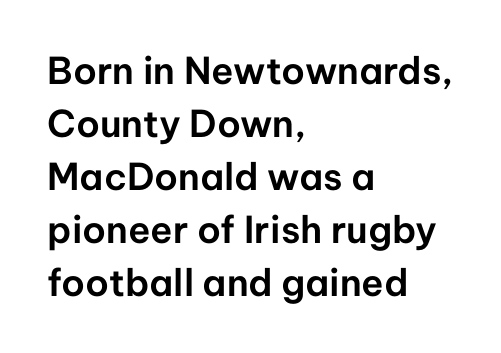
The image shows 37 px sans-serif type, upright; set left-aligned, normal line spacing (1.43x), normal letter spacing, not underlined; low stroke contrast and a medium x-height.
